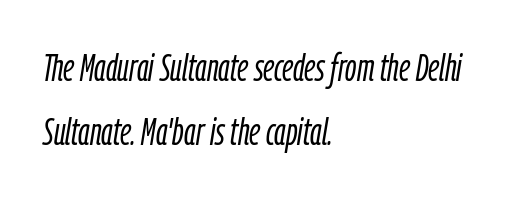
The image shows 39 px light, condensed type, italic (leaning right); set left-aligned, normal line spacing (1.63x), normal letter spacing, not underlined; low stroke contrast and a medium x-height.
